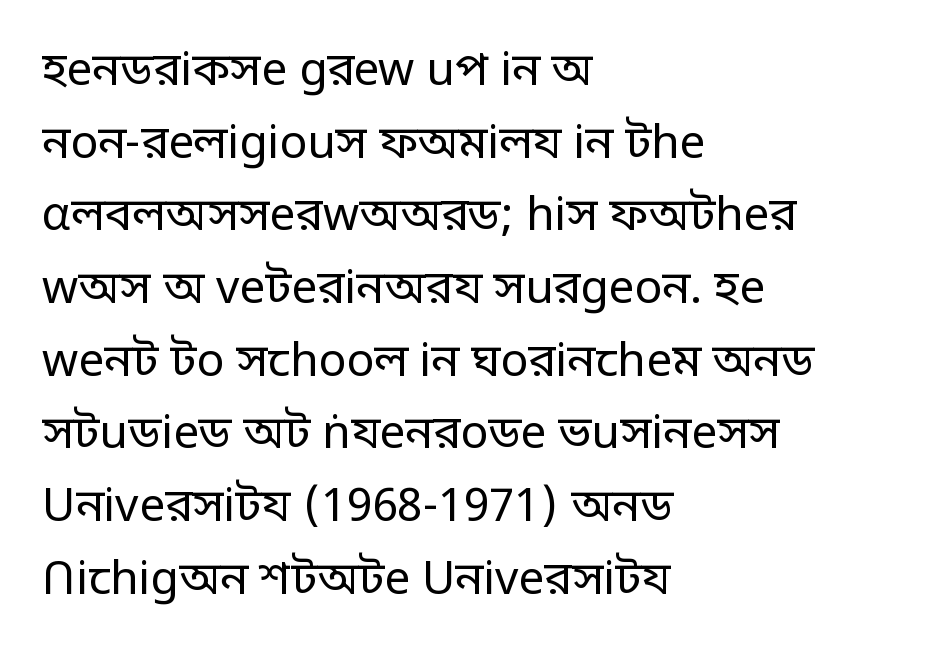
{"serif": "no", "italic": "no", "bold": "no", "weight": "regular", "width": "normal", "stroke_contrast": "low", "x_height": "large", "monospaced": "no", "underline": "no", "align": "left", "line_spacing": "normal", "line_spacing_ratio": 1.58, "letter_spacing": "normal", "letter_spacing_em": 0.0, "glyph_px": 46}
